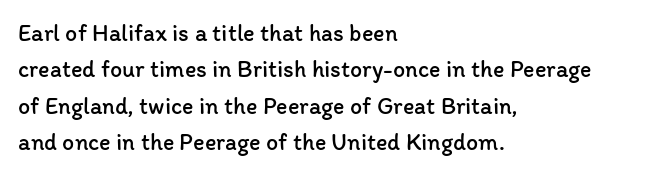
{"italic": "no", "bold": "no", "underline": "no", "align": "left", "line_spacing": "normal", "line_spacing_ratio": 1.52, "letter_spacing": "normal", "letter_spacing_em": 0.0, "glyph_px": 24}
